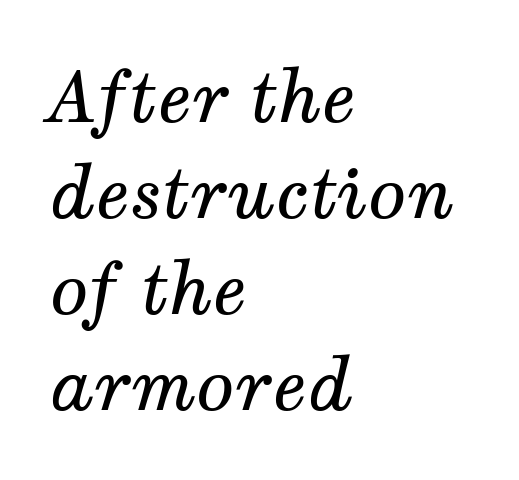
The weight tops out at a normal text grade. The leading is moderate, giving the passage an even texture. Rendered with sloped, italic letterforms. This sample has the flowing, uneven cadence of proportional lettering. One-word summary of the alignment: left. Rule under the text: the space is simply empty.
